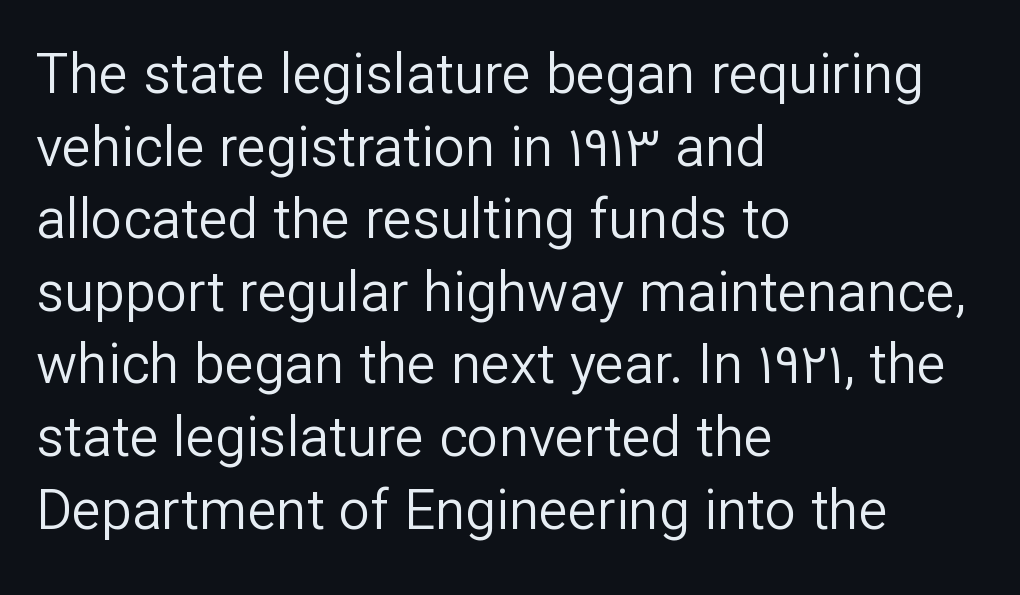
{"serif": "no", "italic": "no", "bold": "no", "weight": "regular", "width": "normal", "stroke_contrast": "low", "x_height": "medium", "monospaced": "no", "underline": "no", "align": "left", "line_spacing": "normal", "line_spacing_ratio": 1.32, "letter_spacing": "normal", "letter_spacing_em": 0.0, "glyph_px": 55}
